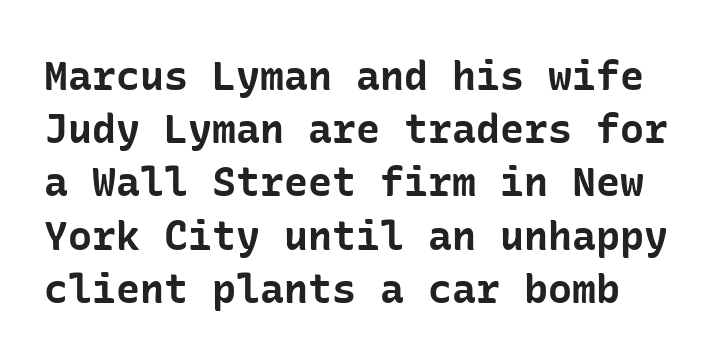
Q: Is the text bold? A: Yes.
Q: Is the text italic (slanted)? A: No, it is upright.
Q: Is the typeface a serif or a sans-serif typeface? A: Sans-serif.
Q: Is the text underlined? A: No.
Q: Is the spacing between letters normal or unusually wide? A: Normal.
Q: Is the spacing between lines tight, normal or loose? A: Normal.
Q: Width (condensed, normal, or wide)? A: Normal.
Q: Stroke contrast? A: Low.
Q: x-height? A: Medium.
